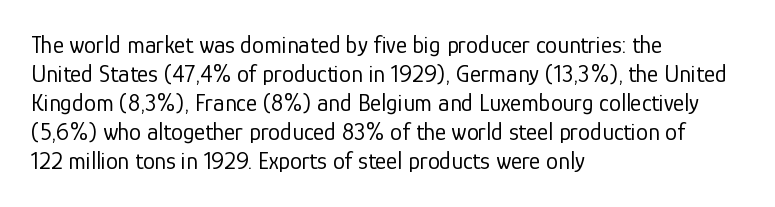
Q: Is the text bold? A: No.
Q: Is the text italic (slanted)? A: No, it is upright.
Q: Is the text underlined? A: No.
Q: How is the paragraph aligned? A: Left-aligned.
Q: Is the spacing between letters normal or unusually wide? A: Normal.
